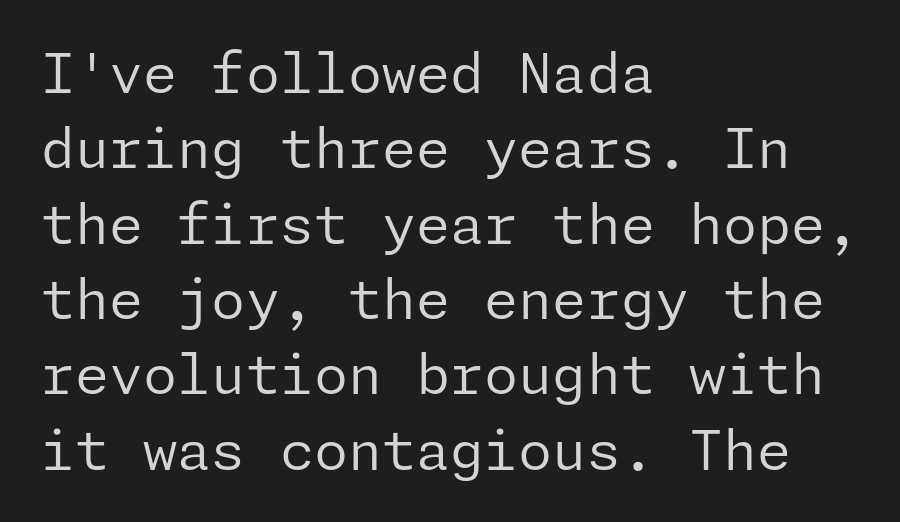
Normally led — the rows are evenly, conventionally spaced. A classic flush-left, rag-right setting is used for this passage. The weight would be labelled regular, book, light, or lighter still. Observe the absence of serifs on each vertical stroke in this sample.
